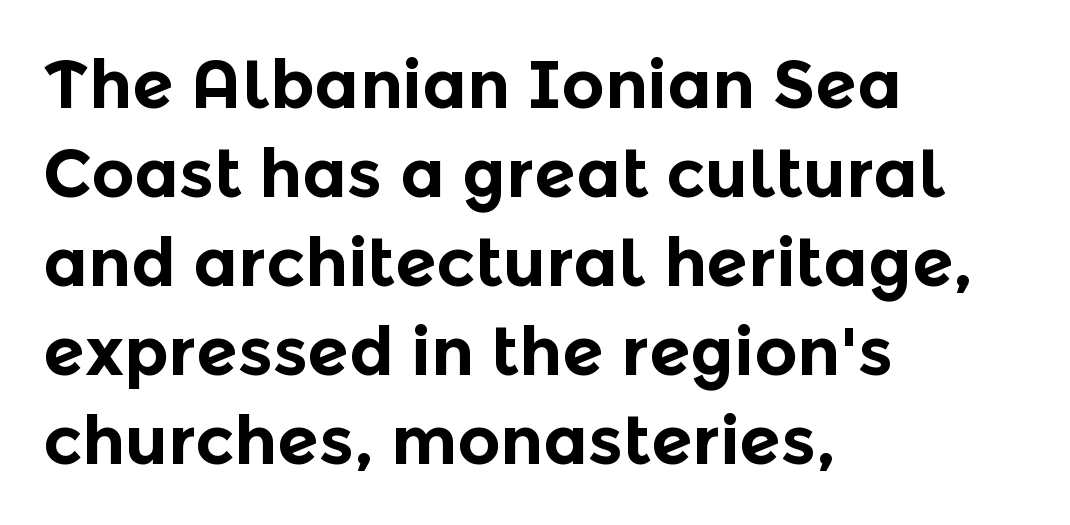
{"serif": "no", "italic": "no", "bold": "yes", "weight": "bold", "width": "normal", "x_height": "medium", "monospaced": "no", "underline": "no", "align": "left", "line_spacing": "normal", "line_spacing_ratio": 1.33, "letter_spacing": "normal", "letter_spacing_em": 0.0, "glyph_px": 67}
